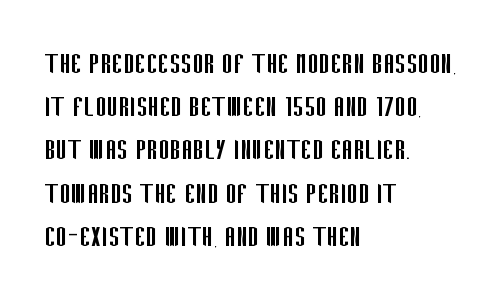
The image shows 34 px regular-weight, condensed sans-serif type, upright; set left-aligned, normal line spacing (1.27x), normal letter spacing, not underlined; low stroke contrast and a large x-height.
